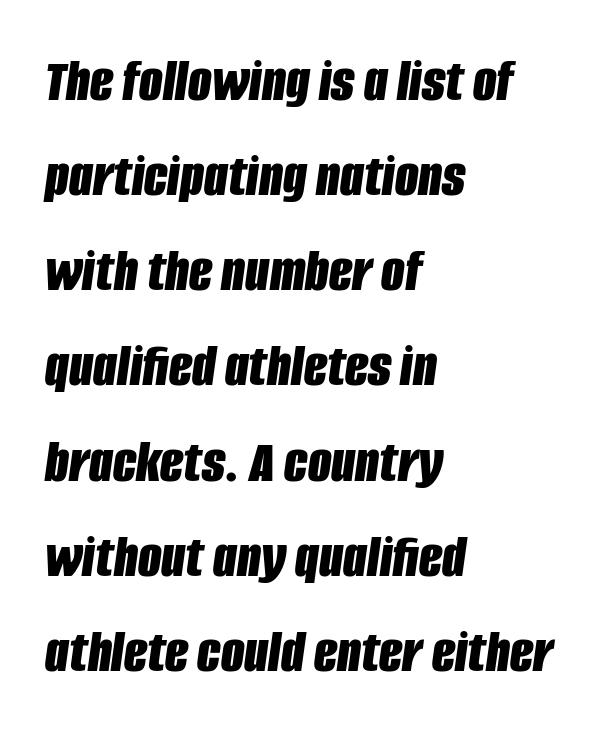
Leading matches the norm, producing a regular column. Looks like regular typesetting: each glyph gets only the width it needs. Horizontal alignment here is leftward, the default for most running prose. Italic: yes, the glyphs are oblique. The string is rendered with underlining switched off.
